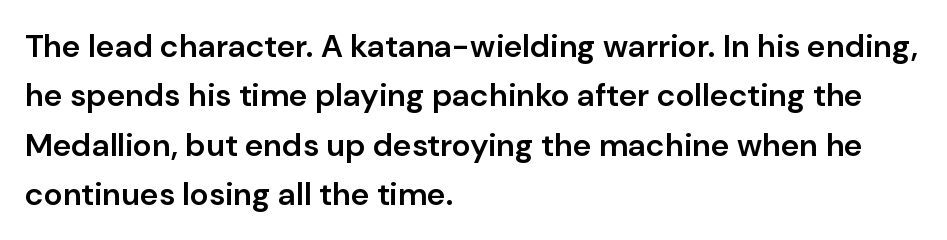
The image shows 32 px semibold sans-serif type, upright; set left-aligned, normal line spacing (1.54x), normal letter spacing, not underlined; low stroke contrast and a medium x-height.
